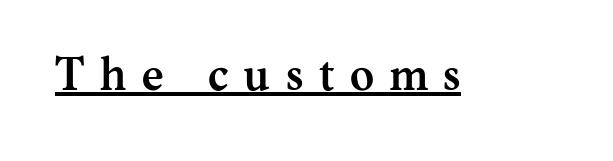
Glyph-to-glyph distance is far greater than everyday printed text. This is underlined copy, the kind a proofreader might mark for attention. These lines are composed in type with serifs. Typographic density is high because the face is bold.
